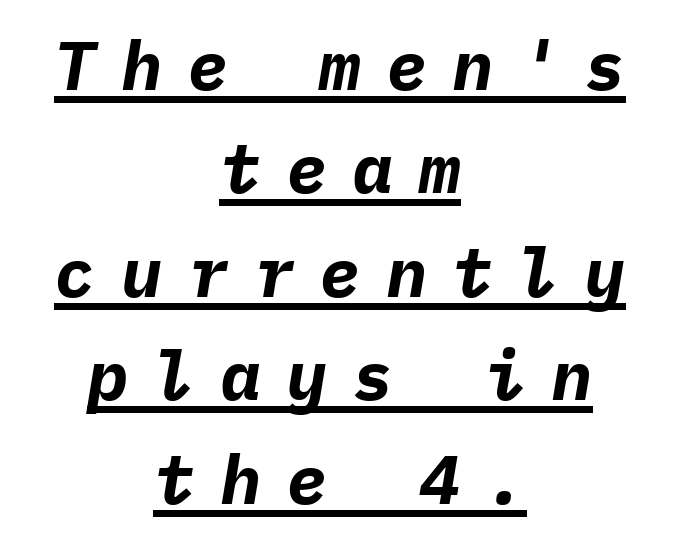
Compared with a flush-left layout, this one balances lines on the center instead. Monospaced: the letters line up in strict vertical columns. Typesetter's note: full bold, strokes at maximum text heaviness. Like a heading marked for emphasis, these lines bear an underscore. The face used here has a pronounced slope to its letters. These lines have a slow, spaced-out rhythm from letter to letter.
